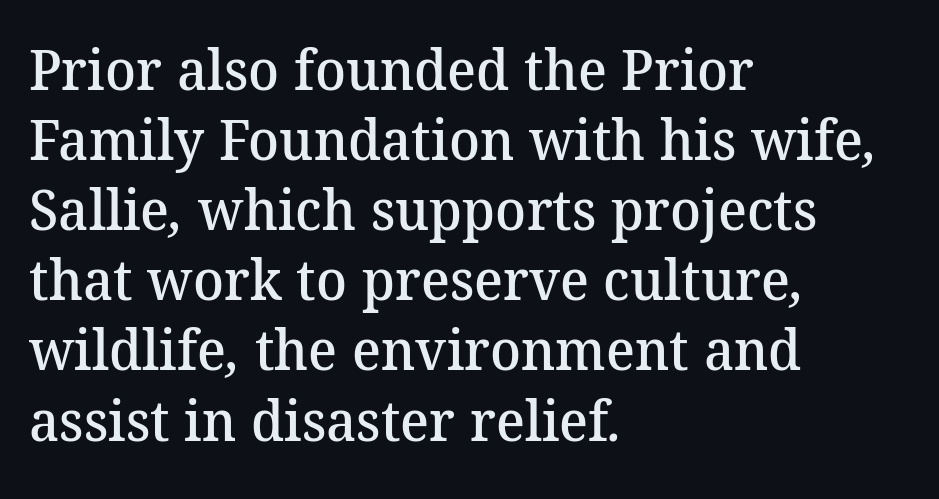
The image shows 57 px semibold serif type; set left-aligned, line spacing 1.23x, normal letter spacing, not underlined; medium stroke contrast and a medium x-height.
